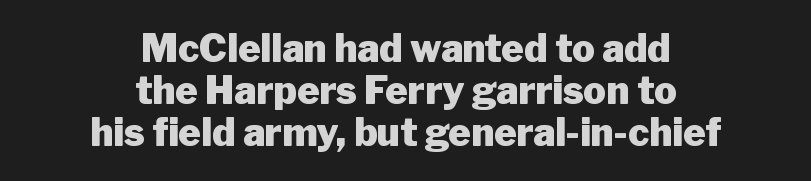
Q: Is the text bold? A: Yes.
Q: Is the text italic (slanted)? A: No, it is upright.
Q: Is the typeface a serif or a sans-serif typeface? A: Sans-serif.
Q: Is the text underlined? A: No.
Q: How is the paragraph aligned? A: Centered.
Q: Is the spacing between letters normal or unusually wide? A: Normal.
Q: Is the spacing between lines tight, normal or loose? A: Tight.
Q: Width (condensed, normal, or wide)? A: Normal.
Q: Stroke contrast? A: Low.
Q: x-height? A: Medium.
Q: Monospaced? A: No.
